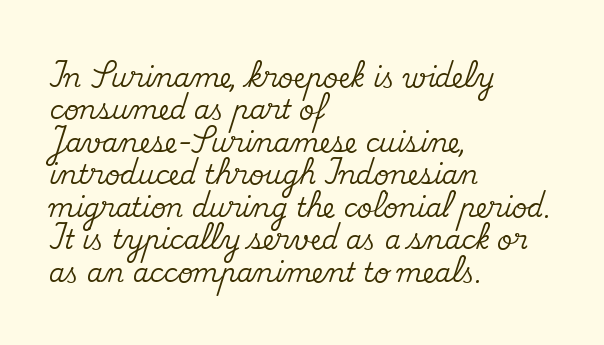
The image shows 26 px text type; set left-aligned, normal line spacing (1.25x), normal letter spacing, not underlined.
